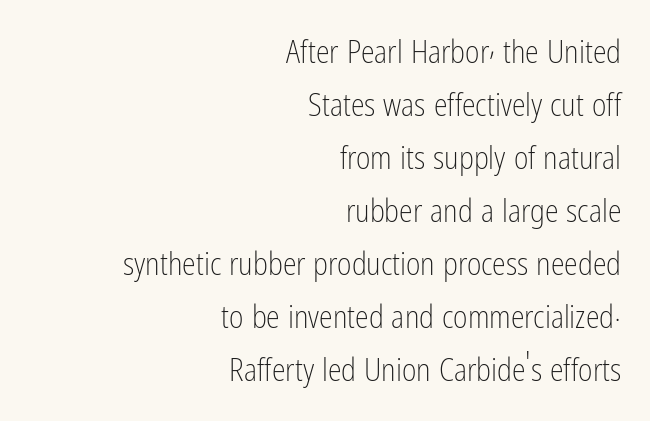
{"serif": "no", "italic": "no", "bold": "no", "weight": "light", "width": "condensed", "stroke_contrast": "low", "x_height": "medium", "monospaced": "no", "underline": "no", "align": "right", "line_spacing_ratio": 1.71, "letter_spacing": "normal", "letter_spacing_em": 0.0, "glyph_px": 31}
